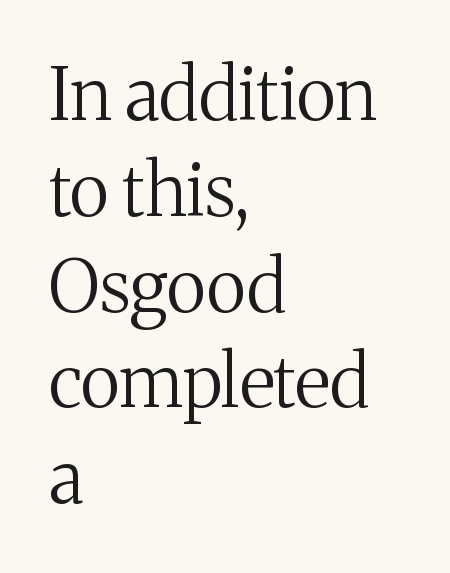
{"serif": "yes", "italic": "no", "bold": "no", "weight": "regular", "width": "normal", "stroke_contrast": "medium", "x_height": "medium", "monospaced": "no", "underline": "no", "align": "left", "line_spacing": "normal", "line_spacing_ratio": 1.33, "letter_spacing": "normal", "letter_spacing_em": 0.0, "glyph_px": 72}
